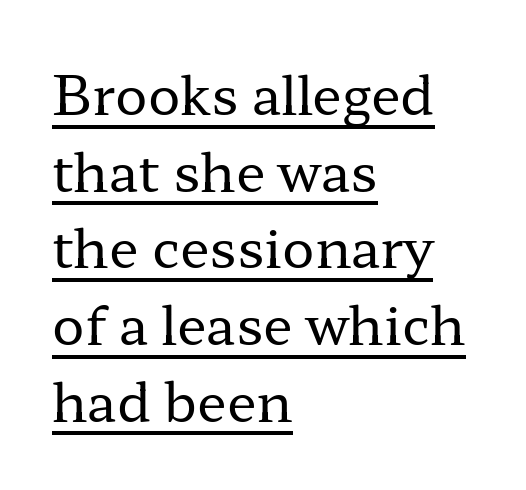
{"serif": "yes", "italic": "no", "bold": "no", "weight": "regular", "width": "wide", "stroke_contrast": "low", "x_height": "medium", "monospaced": "no", "underline": "yes", "align": "left", "line_spacing": "normal", "line_spacing_ratio": 1.42, "letter_spacing": "normal", "letter_spacing_em": 0.0, "glyph_px": 54}
